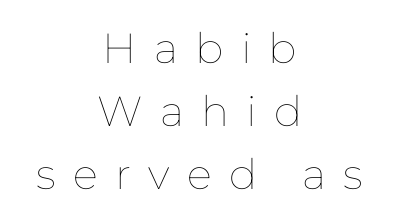
Q: Is the text bold? A: No.
Q: Is the text italic (slanted)? A: No, it is upright.
Q: Is the text underlined? A: No.
Q: How is the paragraph aligned? A: Centered.
Q: Is the spacing between letters normal or unusually wide? A: Unusually wide.
Q: Is the spacing between lines tight, normal or loose? A: Normal.
Q: Width (condensed, normal, or wide)? A: Normal.
Q: Stroke contrast? A: Low.
Q: x-height? A: Medium.
Q: Monospaced? A: No.
